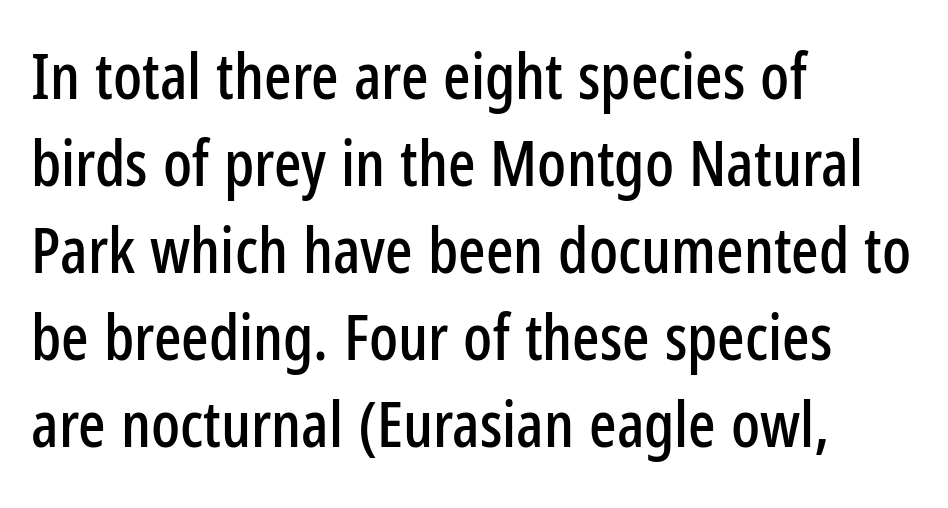
The image shows 64 px condensed sans-serif type, upright; set left-aligned, normal line spacing (1.36x), normal letter spacing, not underlined; low stroke contrast and a medium x-height.
